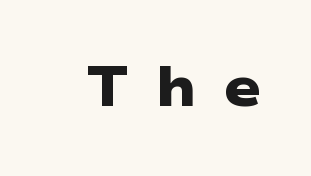
{"serif": "no", "bold": "yes", "weight": "heavy", "width": "wide", "stroke_contrast": "low", "x_height": "medium", "monospaced": "no", "underline": "no", "letter_spacing": "wide", "letter_spacing_em": 0.48, "glyph_px": 55}
